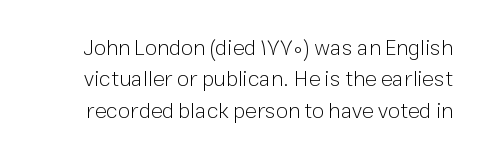
Q: Is the text bold? A: No.
Q: Is the text italic (slanted)? A: No, it is upright.
Q: Is the text underlined? A: No.
Q: Is the spacing between letters normal or unusually wide? A: Normal.
Q: Is the spacing between lines tight, normal or loose? A: Normal.
